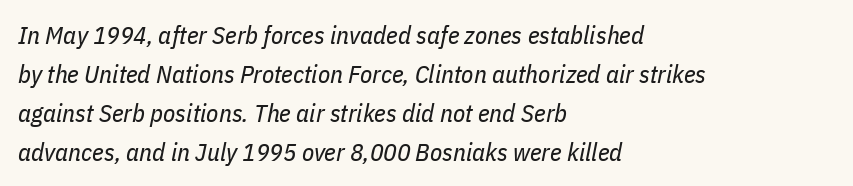
Stems here are at most as thick as an everyday book face. In CSS terms this would be text-align: left. Rendered with sloped, italic letterforms. Evenly set lines give the paragraph a standard silhouette. No word sits above an underline. The rendering keeps characters at their native spacing.
